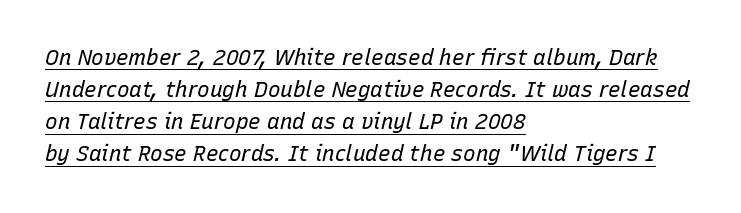
{"italic": "yes", "lean": "right", "slant_degrees": 15, "bold": "no", "underline": "yes", "align": "left", "line_spacing": "normal", "line_spacing_ratio": 1.53, "letter_spacing": "normal", "letter_spacing_em": 0.0, "glyph_px": 21}
